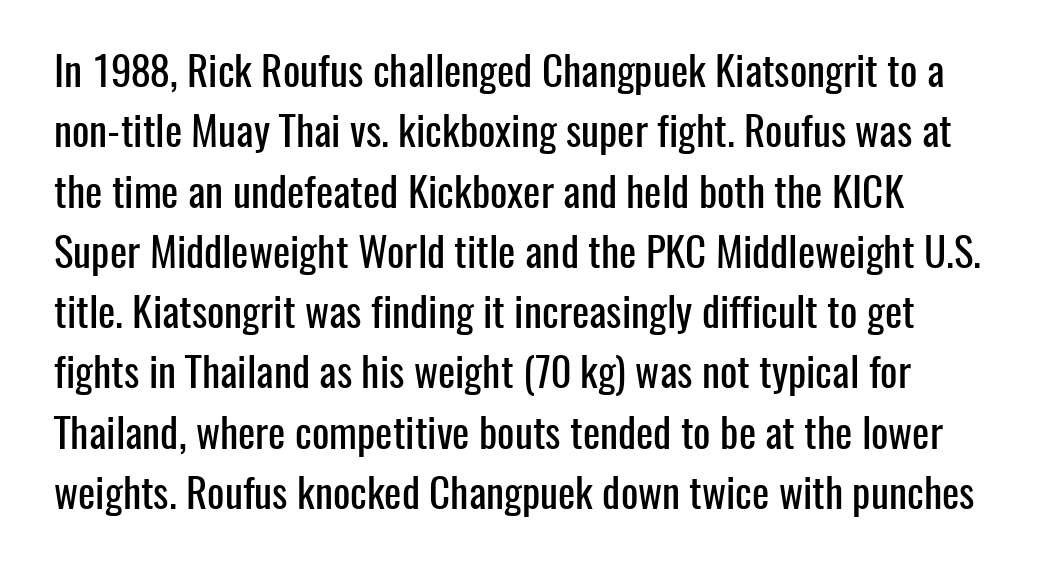
Q: Is the text italic (slanted)? A: No, it is upright.
Q: Is the typeface a serif or a sans-serif typeface? A: Sans-serif.
Q: Is the text underlined? A: No.
Q: Is the spacing between letters normal or unusually wide? A: Normal.
Q: Is the spacing between lines tight, normal or loose? A: Normal.
Q: Width (condensed, normal, or wide)? A: Condensed.
Q: Stroke contrast? A: Low.
Q: x-height? A: Medium.
Q: Monospaced? A: No.
